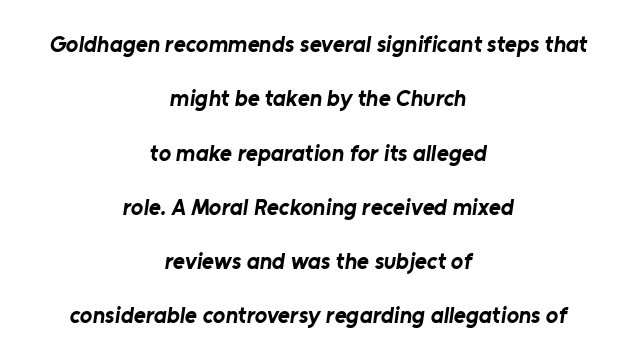
Vertical spacing — loose. The font is running at its bold setting. Honestly, the letter spacing is just normal — you wouldn't notice it. Bare-footed words on every line.
